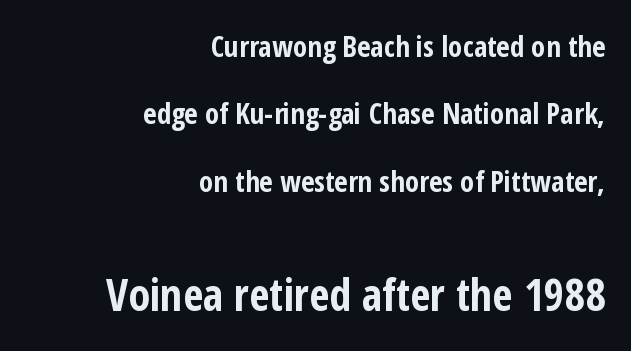
{"serif": "no", "italic": "no", "bold": "yes", "weight": "bold", "width": "condensed", "stroke_contrast": "low", "x_height": "medium", "monospaced": "no", "underline": "no", "align": "right", "line_spacing": "loose", "line_spacing_ratio": 2.32, "letter_spacing": "normal", "letter_spacing_em": 0.0, "larger_block": "second", "size_ratio": 1.52, "glyph_px": 44}
